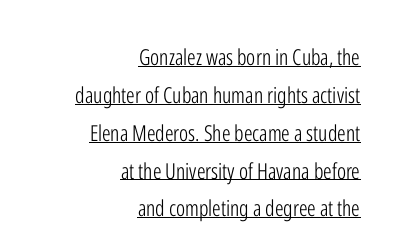
Is the block centered? No — it sits flush against the right margin. Does extra space separate the letters? No, they use regular spacing. Like a heading marked for emphasis, these lines bear an underscore. This sample uses an upright cut, with every glyph sitting square on the baseline. Stems here are at most as thick as an everyday book face.
